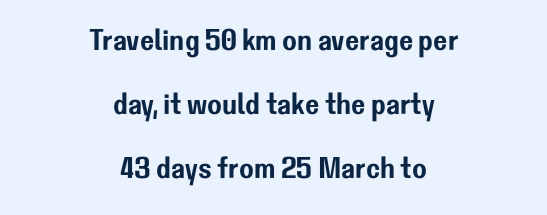
The image shows 30 px sans-serif type, upright; set centered, loose line spacing (2.14x), normal letter spacing, not underlined; low stroke contrast and a medium x-height.
